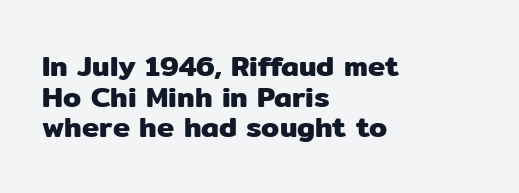
Q: Is the text italic (slanted)? A: No, it is upright.
Q: Is the typeface a serif or a sans-serif typeface? A: Sans-serif.
Q: Is the text underlined? A: No.
Q: How is the paragraph aligned? A: Left-aligned.
Q: Is the spacing between letters normal or unusually wide? A: Normal.
Q: Is the spacing between lines tight, normal or loose? A: Tight.
Q: Width (condensed, normal, or wide)? A: Normal.
Q: Stroke contrast? A: Low.
Q: x-height? A: Medium.
Q: Monospaced? A: No.
